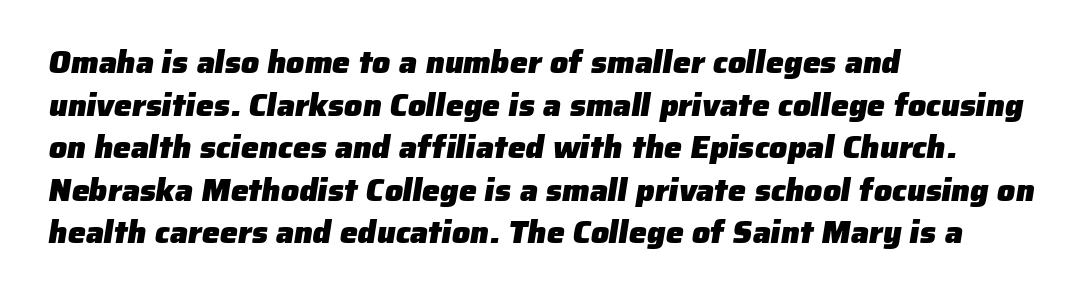
{"serif": "no", "bold": "yes", "weight": "heavy", "width": "normal", "stroke_contrast": "low", "x_height": "medium", "monospaced": "no", "underline": "no", "align": "left", "line_spacing": "normal", "line_spacing_ratio": 1.33, "letter_spacing": "normal", "letter_spacing_em": 0.0, "glyph_px": 32}
